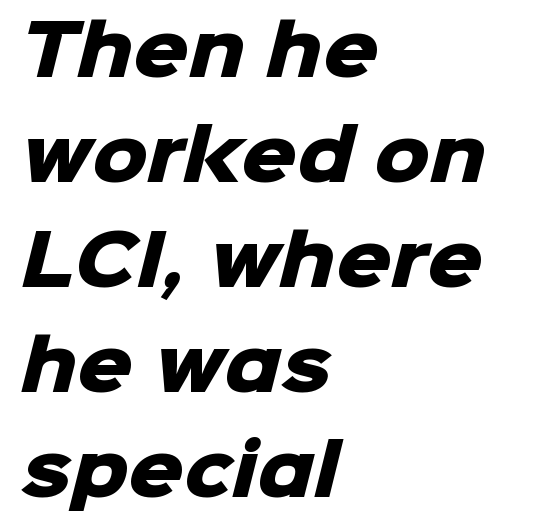
{"serif": "no", "bold": "yes", "weight": "heavy", "width": "normal", "stroke_contrast": "low", "x_height": "medium", "monospaced": "no", "underline": "no", "align": "left", "line_spacing": "normal", "line_spacing_ratio": 1.52, "letter_spacing": "normal", "letter_spacing_em": 0.0, "glyph_px": 69}
